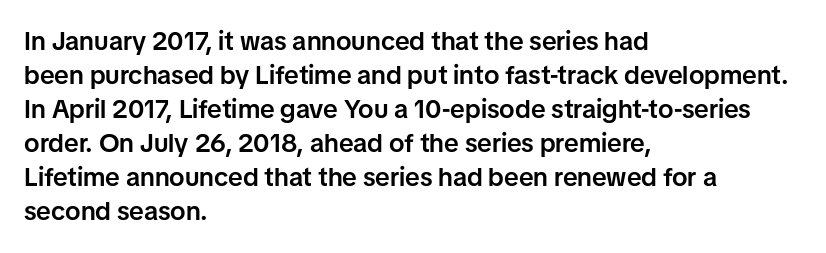
Each line starts at the same left margin while the right side varies. Short note: letters normally spaced. The passage shown is semibold, sitting just below true bold. Every stem runs plumb, perpendicular to the baseline.
